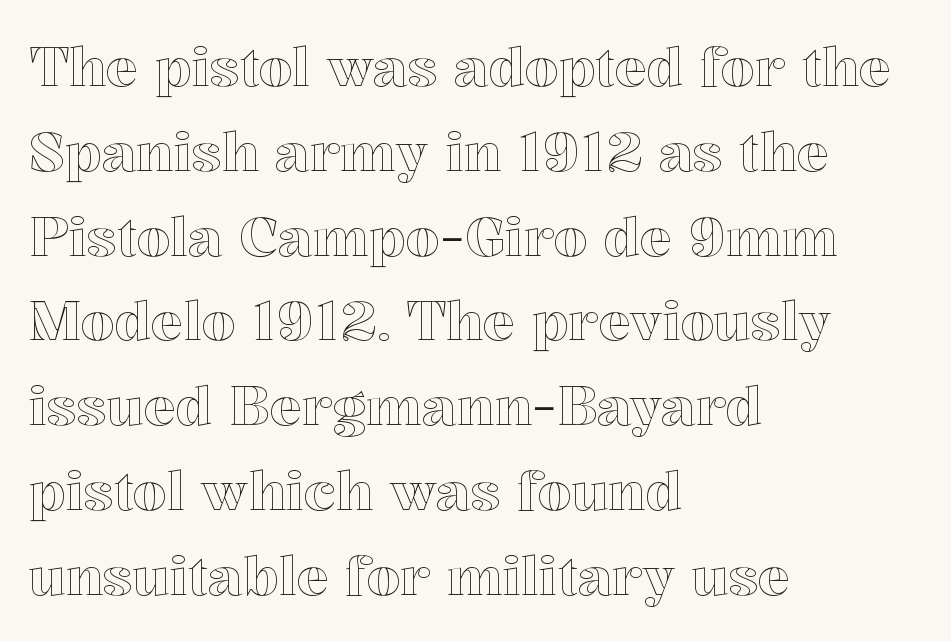
Letters rest on an invisible, unmarked baseline. The rows are spaced the way most documents space them. Spacing between characters is what you'd get straight out of the box. In terms of posture, this sample is upright. The setting favours the left margin, as ordinary paragraphs usually do. You could not count columns in this text — the font is proportionally spaced.
